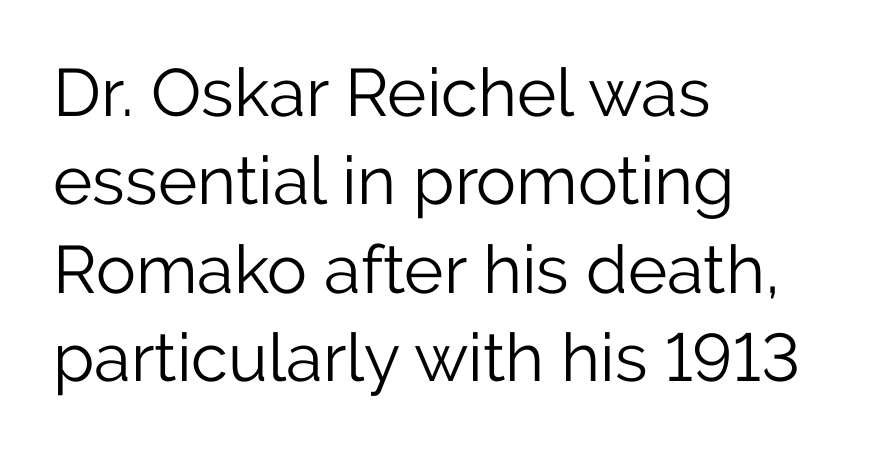
{"serif": "no", "italic": "no", "bold": "no", "weight": "light", "width": "normal", "stroke_contrast": "low", "x_height": "medium", "monospaced": "no", "underline": "no", "align": "left", "line_spacing": "normal", "line_spacing_ratio": 1.32, "letter_spacing": "normal", "letter_spacing_em": 0.0, "glyph_px": 67}
